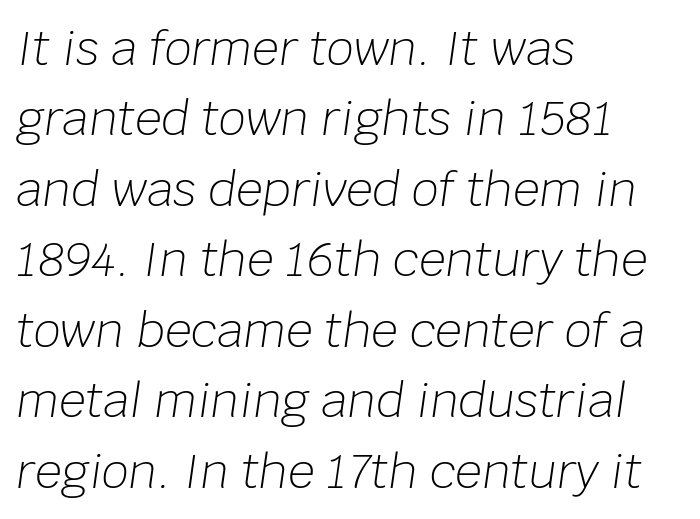
{"italic": "yes", "lean": "right", "slant_degrees": 8, "bold": "no", "weight": "light", "width": "normal", "stroke_contrast": "low", "x_height": "large", "monospaced": "no", "underline": "no", "align": "left", "line_spacing": "normal", "line_spacing_ratio": 1.5, "letter_spacing": "normal", "letter_spacing_em": 0.0, "glyph_px": 47}
